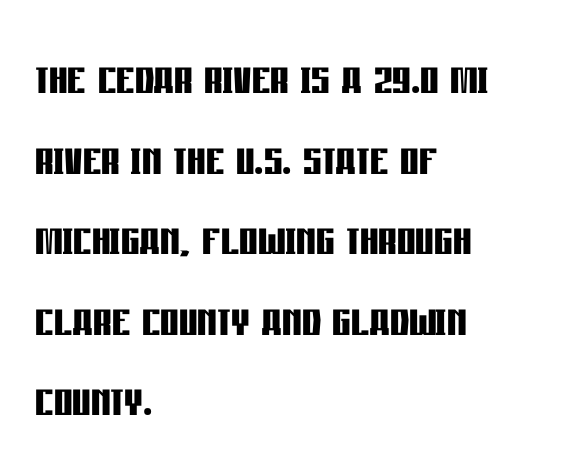
The image shows 58 px semibold, condensed sans-serif type, upright; set left-aligned, normal line spacing (1.39x), normal letter spacing, not underlined; low stroke contrast and a large x-height.
